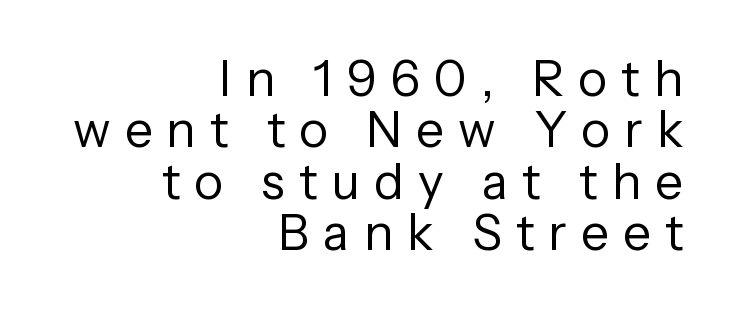
The image shows 49 px regular-weight sans-serif type, upright; set right-aligned, tight line spacing (1.05x), unusually wide letter spacing (+0.29 em), not underlined; low stroke contrast and a medium x-height.
